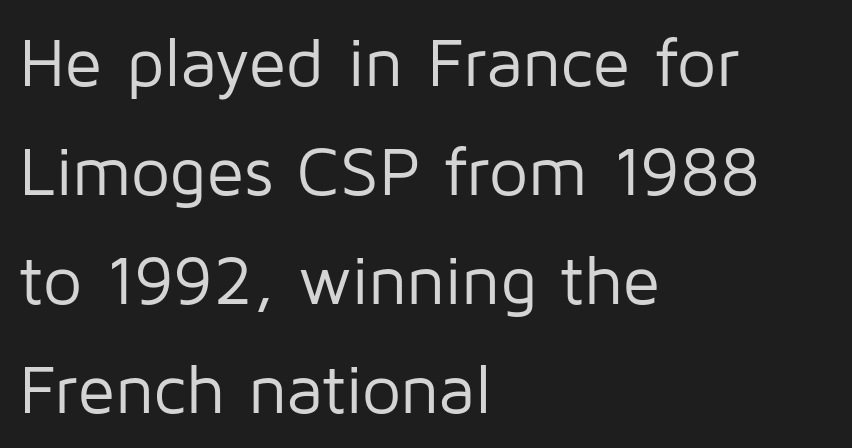
Unlike italic type, these characters show no tilt at all. Proportional: the letters do not fall into vertical columns. The paragraph shown leans on its left margin. Unmarked baselines from the first word to the last.
